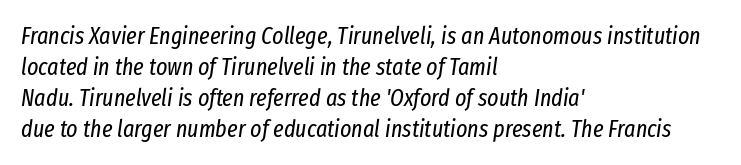
The font sits on the lighter half of the weight spectrum, regular included. Layout note: lines flush left. Regular leading. An italicized treatment has been applied to the whole sample. Glance below the letters and you will spot only blank space.
